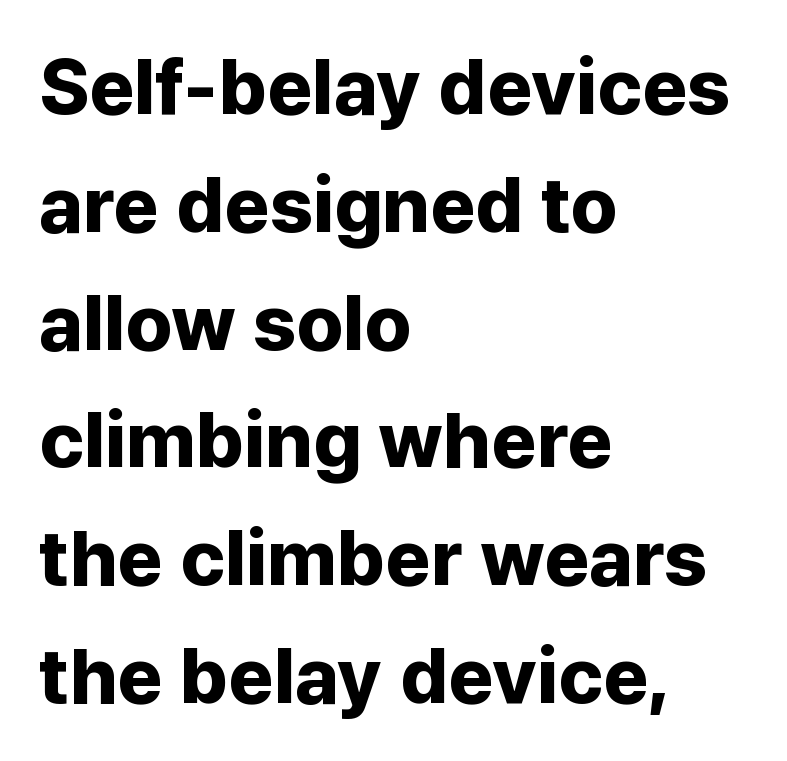
Q: Is the text bold? A: Yes.
Q: Is the text italic (slanted)? A: No, it is upright.
Q: Is the typeface a serif or a sans-serif typeface? A: Sans-serif.
Q: Is the text underlined? A: No.
Q: How is the paragraph aligned? A: Left-aligned.
Q: Is the spacing between letters normal or unusually wide? A: Normal.
Q: Is the spacing between lines tight, normal or loose? A: Normal.
Q: Width (condensed, normal, or wide)? A: Normal.
Q: Stroke contrast? A: Low.
Q: x-height? A: Medium.
Q: Monospaced? A: No.
